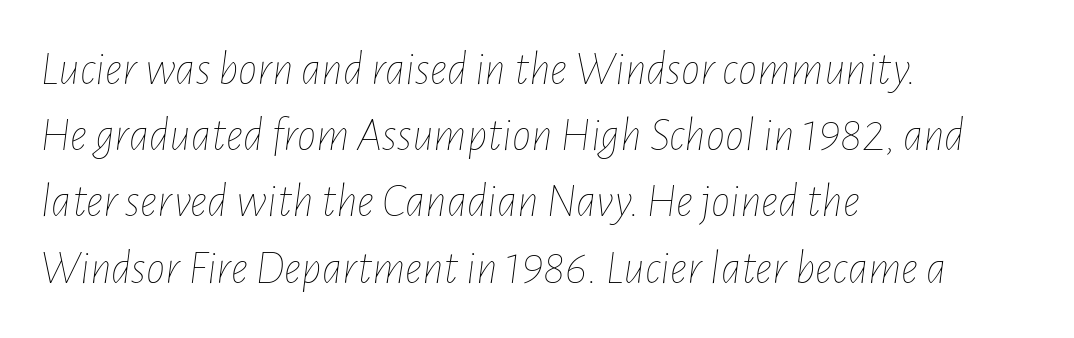
A student would call this left alignment; a typographer would say flush left, rag right. Clear beneath every line of the passage. Caption: standard tracking, unaltered. This is not heavy type; no bold has been used.
